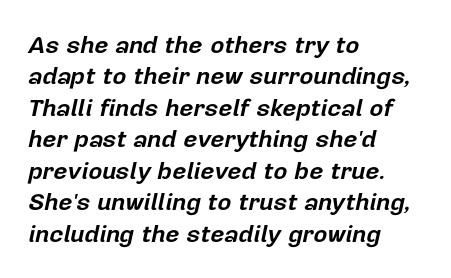
Q: Is the text bold? A: Yes.
Q: Is the text italic (slanted)? A: Yes, it leans right by about 12 degrees.
Q: Is the text underlined? A: No.
Q: How is the paragraph aligned? A: Left-aligned.
Q: Is the spacing between letters normal or unusually wide? A: Normal.
Q: Is the spacing between lines tight, normal or loose? A: Normal.
